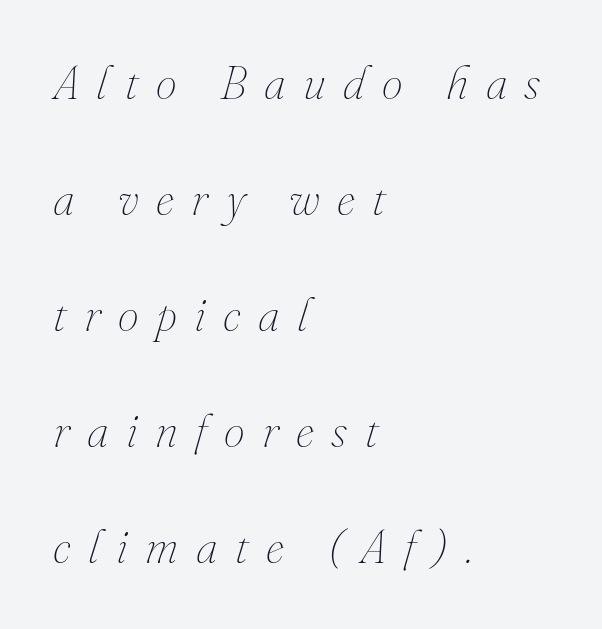
The image shows 47 px thin type, italic (leaning right); set left-aligned, loose line spacing (2.47x), unusually wide letter spacing (+0.37 em), not underlined; medium stroke contrast and a small x-height.
